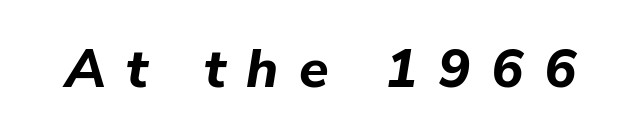
Typesetter's note: full bold, strokes at maximum text heaviness. An italicized treatment has been applied to the whole sample. Is this a fixed-width face? No — the glyphs have proportional, varying widths. The words here are not underlined.
